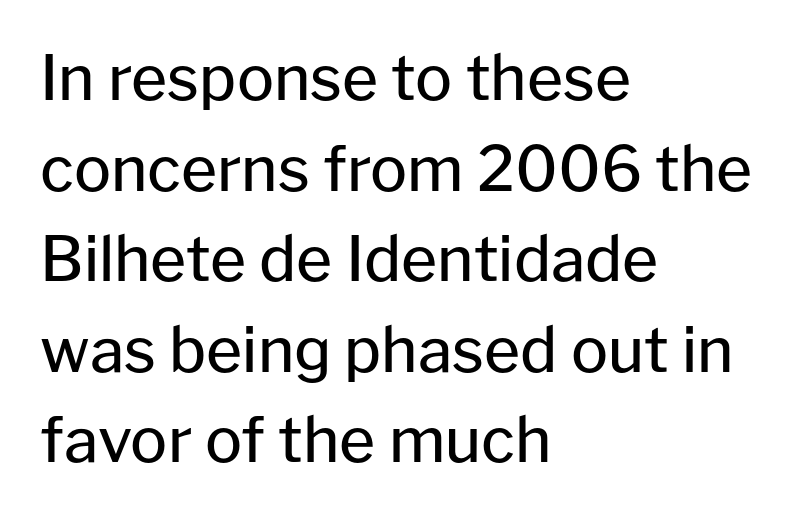
The font sits on the lighter half of the weight spectrum, regular included. Classification — sans serif. Each line starts at the same left margin while the right side varies. Spacing between characters is what you'd get straight out of the box. Is this a fixed-width face? No — the glyphs have proportional, varying widths.
